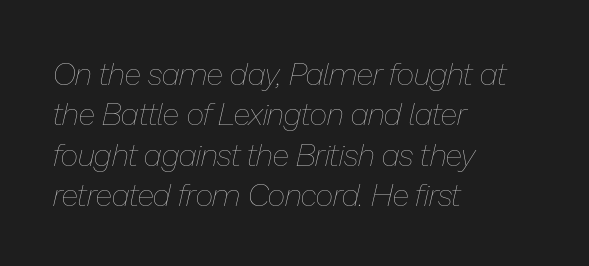
Q: Is the text bold? A: No.
Q: Is the text italic (slanted)? A: Yes, it leans right by about 13 degrees.
Q: Is the text underlined? A: No.
Q: How is the paragraph aligned? A: Left-aligned.
Q: Is the spacing between letters normal or unusually wide? A: Normal.
Q: Is the spacing between lines tight, normal or loose? A: Normal.
Q: Width (condensed, normal, or wide)? A: Normal.
Q: Stroke contrast? A: Low.
Q: x-height? A: Medium.
Q: Monospaced? A: No.
